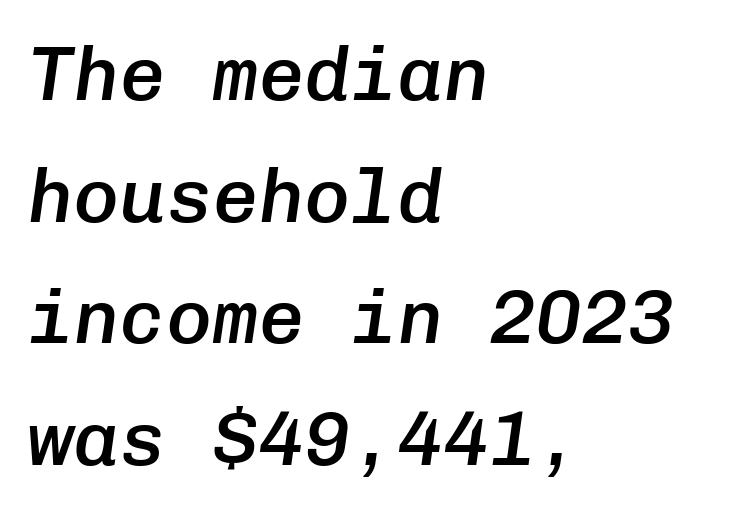
The image shows 77 px semibold type, italic (leaning right), monospaced; set left-aligned, normal line spacing (1.58x), normal letter spacing, not underlined; low stroke contrast and a medium x-height.
